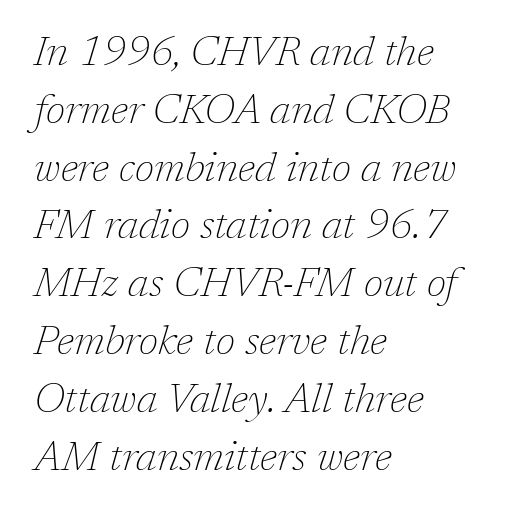
{"serif": "yes", "italic": "yes", "lean": "right", "slant_degrees": 17, "bold": "no", "weight": "thin", "width": "normal", "stroke_contrast": "low", "x_height": "medium", "monospaced": "no", "underline": "no", "align": "left", "line_spacing": "normal", "line_spacing_ratio": 1.41, "letter_spacing": "normal", "letter_spacing_em": 0.0, "glyph_px": 41}
